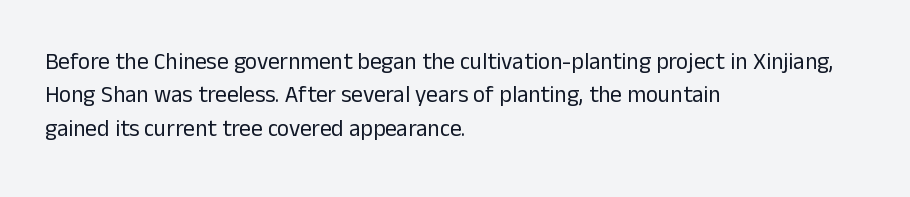
The image shows 23 px text type, upright; set left-aligned, normal line spacing (1.45x), normal letter spacing, not underlined.
